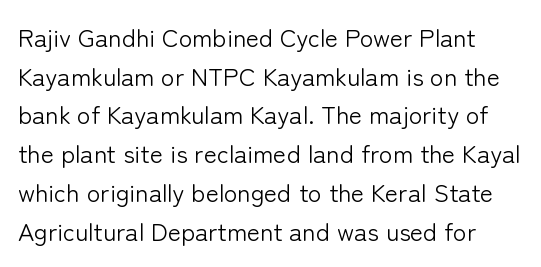
Q: Is the text bold? A: No.
Q: Is the text italic (slanted)? A: No, it is upright.
Q: Is the text underlined? A: No.
Q: Is the spacing between letters normal or unusually wide? A: Normal.
Q: Is the spacing between lines tight, normal or loose? A: Normal.
